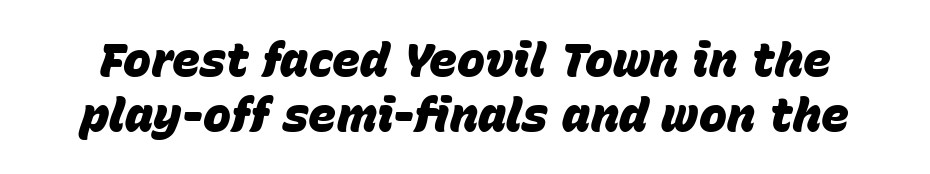
{"italic": "yes", "lean": "right", "slant_degrees": 15, "bold": "yes", "weight": "heavy", "width": "normal", "stroke_contrast": "low", "x_height": "large", "monospaced": "no", "underline": "no", "line_spacing_ratio": 1.16, "letter_spacing": "normal", "letter_spacing_em": 0.0, "glyph_px": 47}
